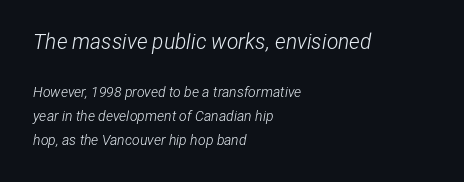
The image shows 21 px text type, italic (leaning right); set left-aligned, line spacing 1.71x, normal letter spacing, not underlined; the first (top) block is 1.5x larger.
